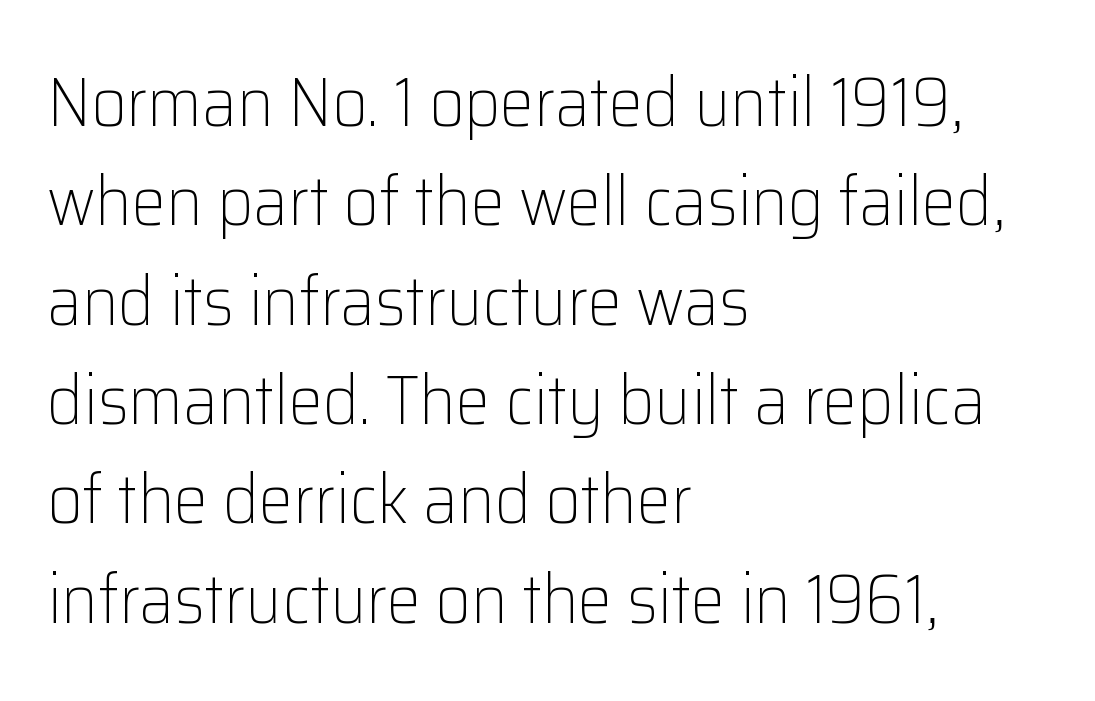
Is there much room between lines? A standard amount, neither cramped nor airy. This sample uses plain, unmodified letter spacing. The foot of each line stays bare and open. Casual observation: everything's shoved over to the left. Varying glyph widths throughout — classic text-font behaviour. Characters remain perfectly vertical along every line.
